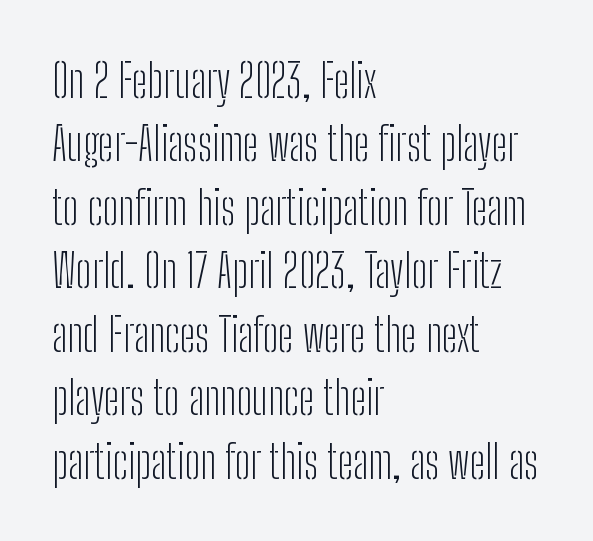
{"serif": "no", "italic": "no", "bold": "no", "weight": "light", "width": "condensed", "stroke_contrast": "low", "x_height": "medium", "monospaced": "no", "underline": "no", "align": "left", "line_spacing": "normal", "line_spacing_ratio": 1.38, "letter_spacing": "normal", "letter_spacing_em": 0.0, "glyph_px": 46}
